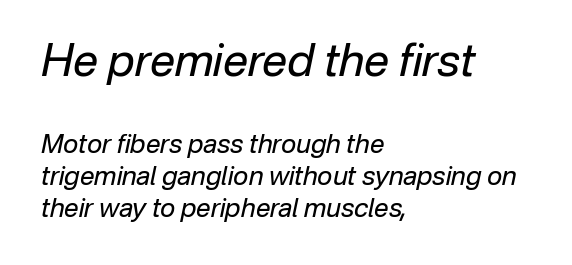
Horizontally, the lines are justified to the leading edge only. Descenders hang freely into open space. Is this a fixed-width face? No — the glyphs have proportional, varying widths. Which chunk is bigger? The first one — the top block dwarfs the bottom.
